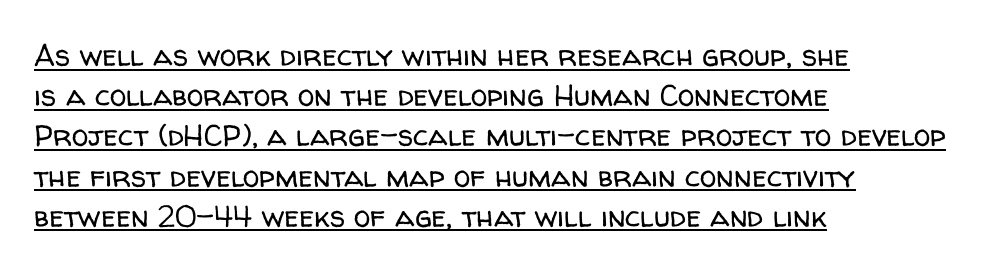
{"serif": "no", "italic": "no", "bold": "no", "weight": "regular", "width": "normal", "stroke_contrast": "low", "x_height": "medium", "monospaced": "no", "underline": "yes", "align": "left", "line_spacing": "normal", "line_spacing_ratio": 1.34, "letter_spacing": "normal", "letter_spacing_em": 0.0, "glyph_px": 30}
